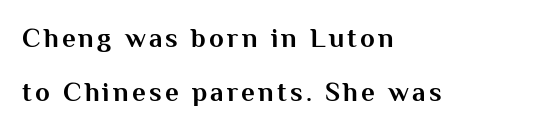
A roman cut, with each character standing at attention. No word sits above an underline. This sample trades compactness for vertical openness between lines. Strong, thick strokes mark this as bold type. The lines in this sample share a left origin and differ only in where they stop.
